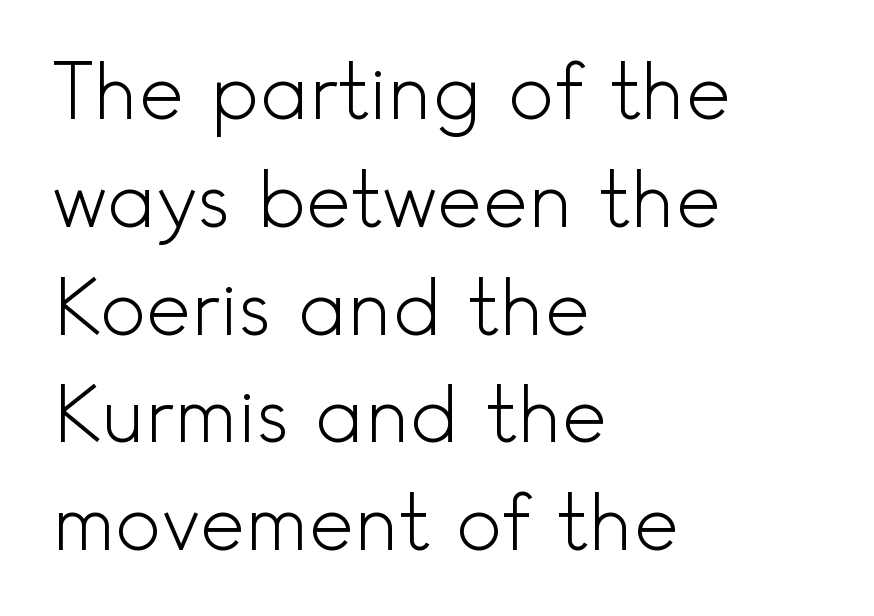
Q: Is the text bold? A: No.
Q: Is the text italic (slanted)? A: No, it is upright.
Q: Is the typeface a serif or a sans-serif typeface? A: Sans-serif.
Q: Is the text underlined? A: No.
Q: How is the paragraph aligned? A: Left-aligned.
Q: Is the spacing between letters normal or unusually wide? A: Normal.
Q: Is the spacing between lines tight, normal or loose? A: Normal.
Q: Width (condensed, normal, or wide)? A: Normal.
Q: x-height? A: Small.
Q: Monospaced? A: No.
